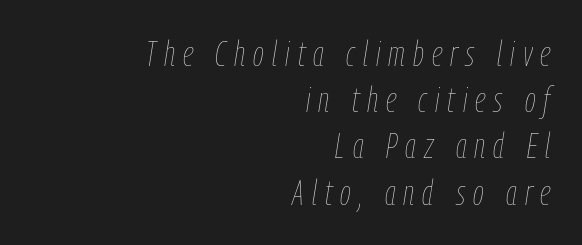
These lines have a slow, spaced-out rhythm from letter to letter. Descenders are the only things crossing below the line. Horizontally, the lines are justified to the trailing edge only. The typography opts for an oblique posture over an upright one. Unbolded letterforms with no extra heft. This sample has the flowing, uneven cadence of proportional lettering.
